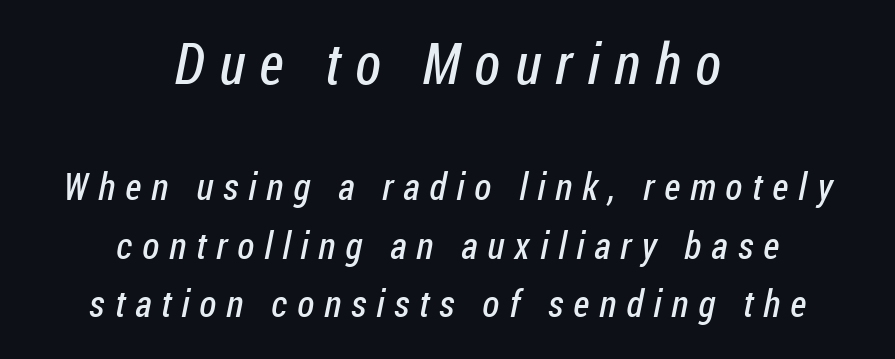
Q: Is the text bold? A: No.
Q: Is the typeface a serif or a sans-serif typeface? A: Sans-serif.
Q: Is the text underlined? A: No.
Q: How is the paragraph aligned? A: Centered.
Q: Is the spacing between letters normal or unusually wide? A: Unusually wide.
Q: Is the spacing between lines tight, normal or loose? A: Normal.
Q: Which block of text is set in a larger size, the first (top) or the second (bottom)? A: The first (top) one.
Q: Width (condensed, normal, or wide)? A: Condensed.
Q: Stroke contrast? A: Low.
Q: x-height? A: Medium.
Q: Monospaced? A: No.
